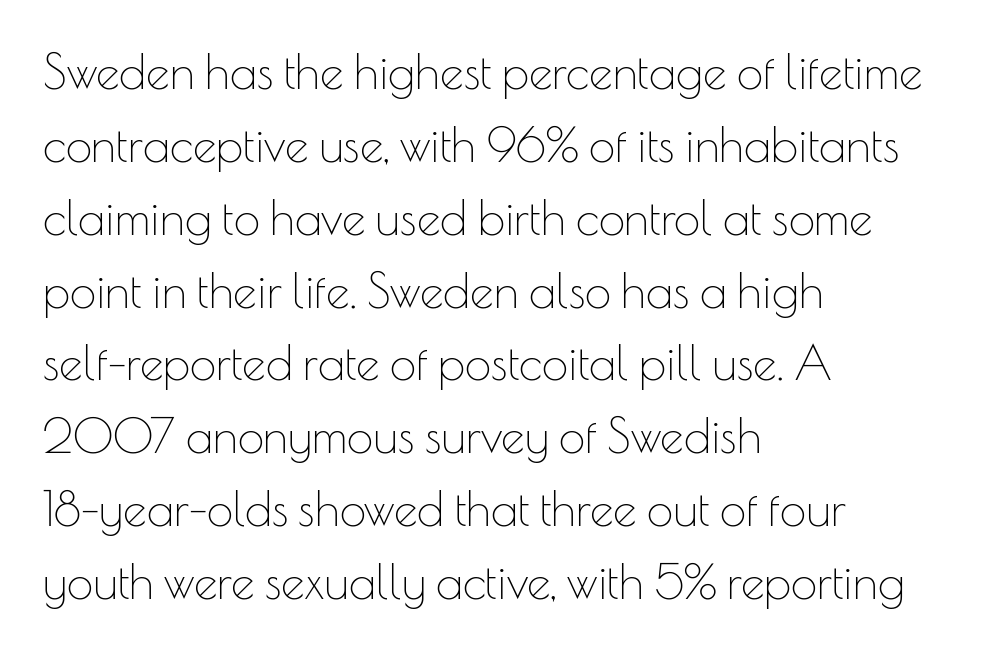
Q: Is the text bold? A: No.
Q: Is the text italic (slanted)? A: No, it is upright.
Q: Is the typeface a serif or a sans-serif typeface? A: Sans-serif.
Q: Is the text underlined? A: No.
Q: How is the paragraph aligned? A: Left-aligned.
Q: Is the spacing between letters normal or unusually wide? A: Normal.
Q: Is the spacing between lines tight, normal or loose? A: Normal.
Q: Width (condensed, normal, or wide)? A: Normal.
Q: Stroke contrast? A: Low.
Q: x-height? A: Small.
Q: Monospaced? A: No.
